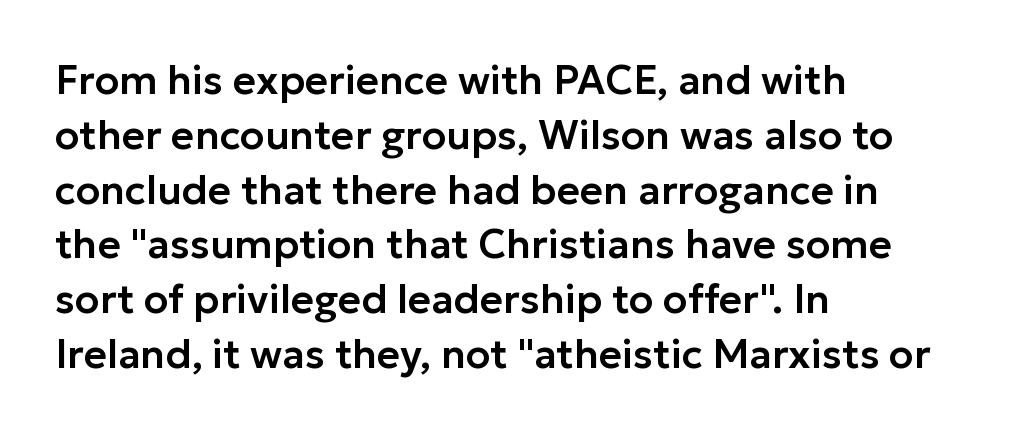
A roman cut, with each character standing at attention. The baseline area is clear. The rows are spaced the way most documents space them. All the whitespace from short lines collects on the right. The rendering shows plain stroke endings on the letterforms — a sans-serif design. No extra tracking has been applied to these lines.
